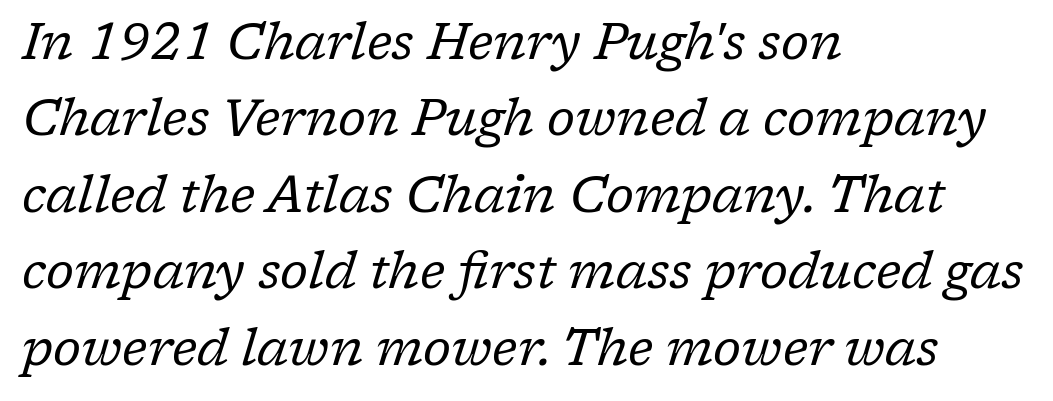
No chunkiness to these letters — they're not bold. This sample has the flowing, uneven cadence of proportional lettering. Just letters on the line, the space beneath them empty. Leading: standard. Yep, that's italic — everything's leaning. Look at the tracking — it's just the regular setting, nothing added.
